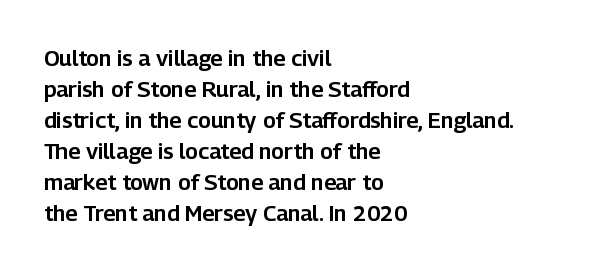
Q: Is the text italic (slanted)? A: No, it is upright.
Q: Is the text underlined? A: No.
Q: How is the paragraph aligned? A: Left-aligned.
Q: Is the spacing between letters normal or unusually wide? A: Normal.
Q: Is the spacing between lines tight, normal or loose? A: Normal.
